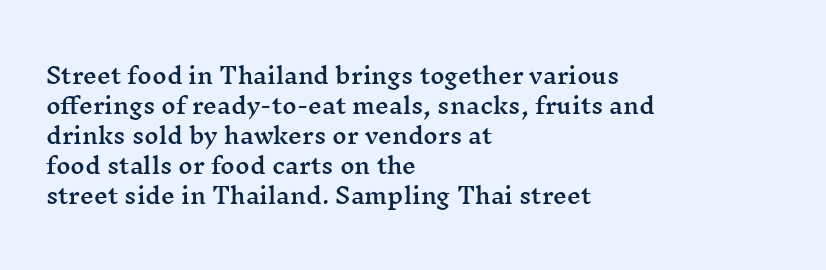
{"italic": "no", "underline": "no", "align": "left", "line_spacing": "normal", "line_spacing_ratio": 1.36, "letter_spacing": "normal", "letter_spacing_em": 0.0, "glyph_px": 22}
